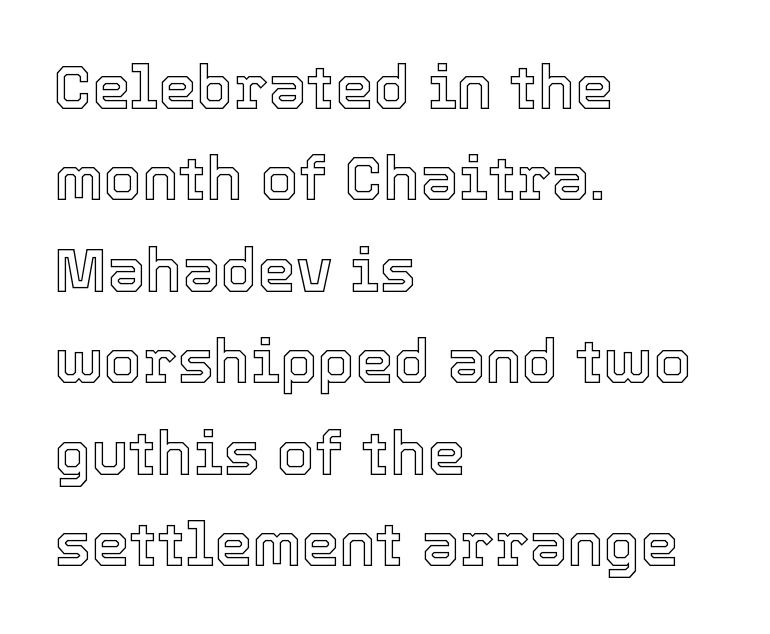
The passage shown is typed in a proportional face where columns would drift. Unmarked baselines from the first word to the last. Which margin do the lines hug? The left one — the right edge is uneven. Does the lettering tilt? It doesn't — this is upright.
